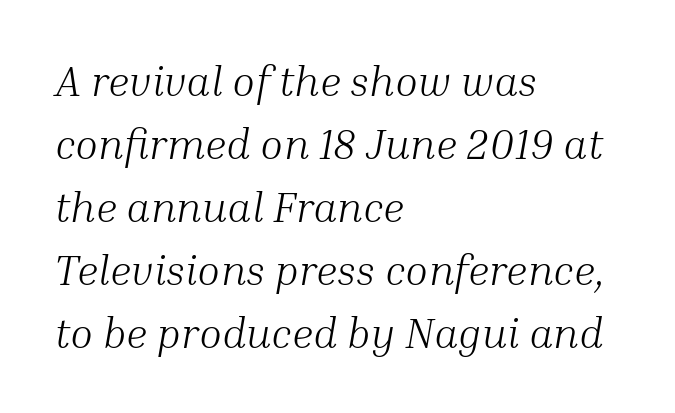
Q: Is the text bold? A: No.
Q: Is the text italic (slanted)? A: Yes, it leans right by about 10 degrees.
Q: Is the typeface a serif or a sans-serif typeface? A: Serif.
Q: Is the text underlined? A: No.
Q: How is the paragraph aligned? A: Left-aligned.
Q: Is the spacing between letters normal or unusually wide? A: Normal.
Q: Is the spacing between lines tight, normal or loose? A: Normal.
Q: Width (condensed, normal, or wide)? A: Normal.
Q: Stroke contrast? A: Medium.
Q: x-height? A: Medium.
Q: Monospaced? A: No.
